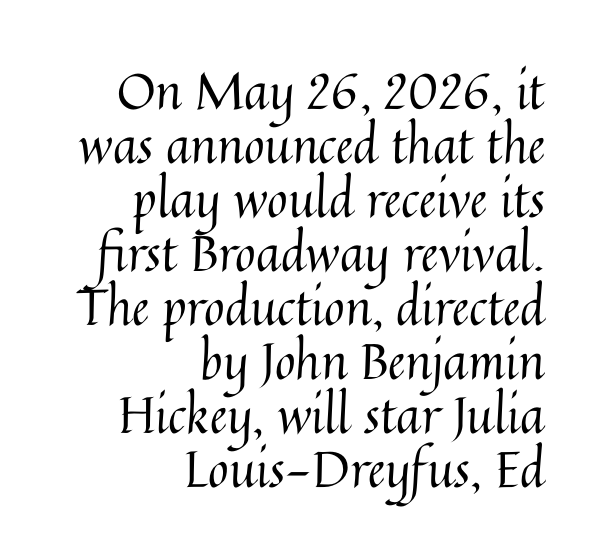
{"bold": "no", "weight": "regular", "width": "normal", "stroke_contrast": "medium", "x_height": "medium", "monospaced": "no", "underline": "no", "align": "right", "line_spacing": "tight", "line_spacing_ratio": 1.08, "letter_spacing": "normal", "letter_spacing_em": 0.0, "glyph_px": 50}
